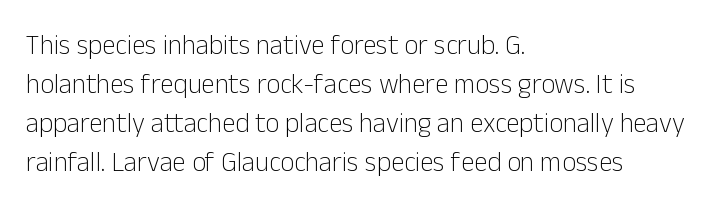
The image shows 27 px text type, upright; set left-aligned, normal line spacing (1.44x), normal letter spacing, not underlined.
